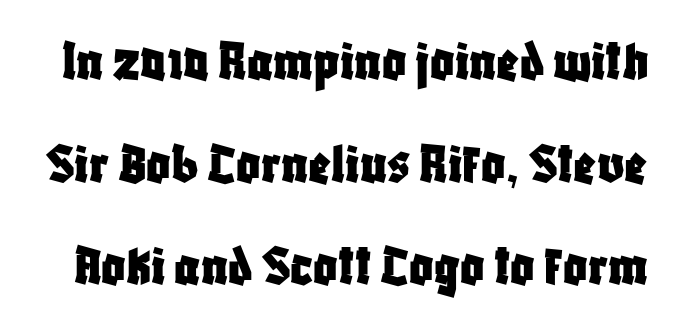
{"serif": "no", "italic": "no", "width": "condensed", "stroke_contrast": "low", "x_height": "large", "monospaced": "no", "underline": "no", "line_spacing_ratio": 1.74, "letter_spacing": "normal", "letter_spacing_em": 0.0, "glyph_px": 59}
